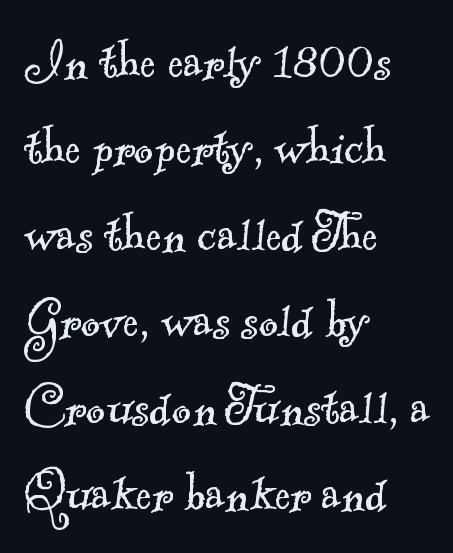
Q: Is the text bold? A: No.
Q: Is the typeface a serif or a sans-serif typeface? A: Serif.
Q: Is the text underlined? A: No.
Q: How is the paragraph aligned? A: Left-aligned.
Q: Is the spacing between letters normal or unusually wide? A: Normal.
Q: Is the spacing between lines tight, normal or loose? A: Normal.
Q: Width (condensed, normal, or wide)? A: Normal.
Q: x-height? A: Small.
Q: Monospaced? A: No.
